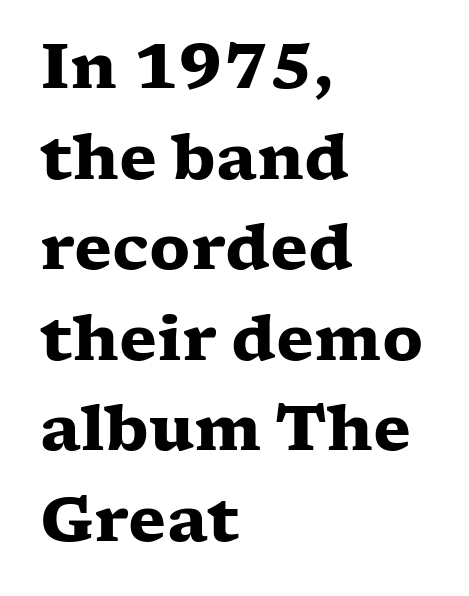
Q: Is the text bold? A: Yes.
Q: Is the text italic (slanted)? A: No, it is upright.
Q: Is the typeface a serif or a sans-serif typeface? A: Serif.
Q: Is the text underlined? A: No.
Q: How is the paragraph aligned? A: Left-aligned.
Q: Is the spacing between letters normal or unusually wide? A: Normal.
Q: Is the spacing between lines tight, normal or loose? A: Normal.
Q: Width (condensed, normal, or wide)? A: Wide.
Q: Stroke contrast? A: Low.
Q: x-height? A: Medium.
Q: Monospaced? A: No.
